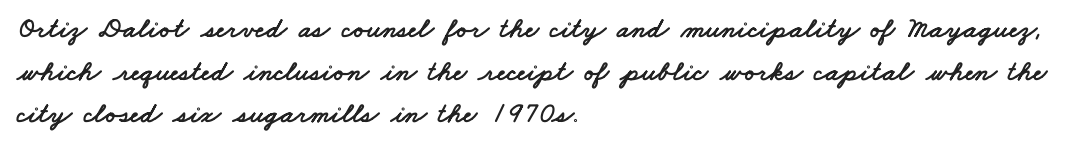
{"serif": "no", "width": "wide", "stroke_contrast": "low", "x_height": "small", "monospaced": "no", "underline": "no", "align": "left", "line_spacing": "normal", "line_spacing_ratio": 1.47, "letter_spacing": "normal", "letter_spacing_em": 0.0, "glyph_px": 29}
